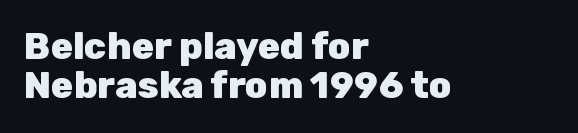
Is the letter spacing exaggerated? No — it looks like the ordinary default. Casual observation: everything's shoved over to the left. The passage shown is typed in a proportional face where columns would drift. The line-height multiplier appears low, near solid setting. Every character sits straight up, as roman type does. Emphasis by weight is at full strength: bold.
